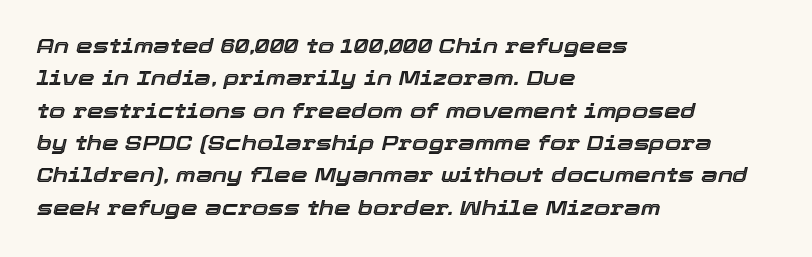
The image shows 21 px text type, italic (leaning right); set left-aligned, normal line spacing (1.54x), normal letter spacing, not underlined.
